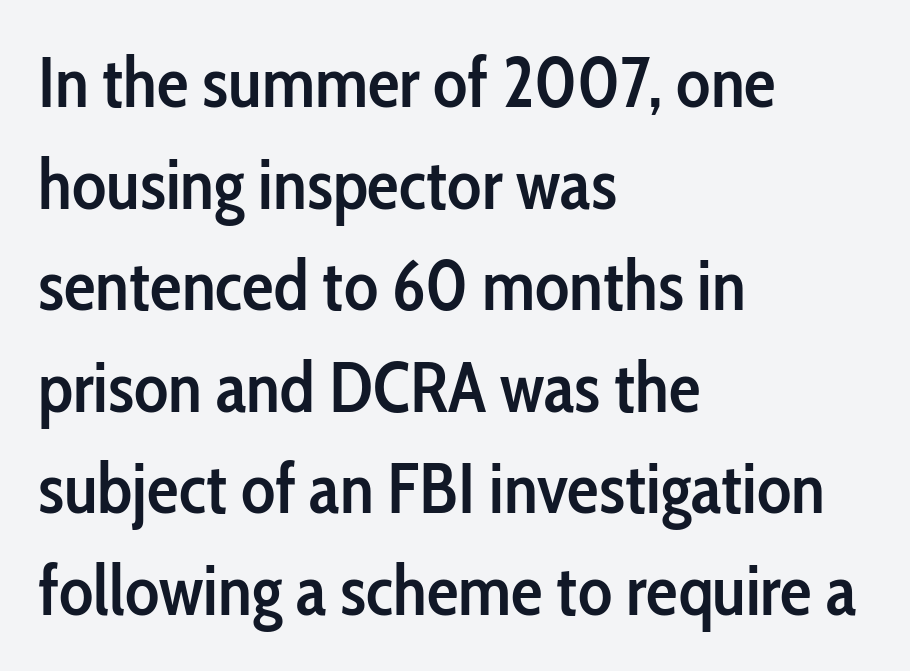
A bare baseline throughout the passage. A bit beefed up — I'd call it semibold rather than bold. This sample has the flowing, uneven cadence of proportional lettering. Caption: standard tracking, unaltered.
